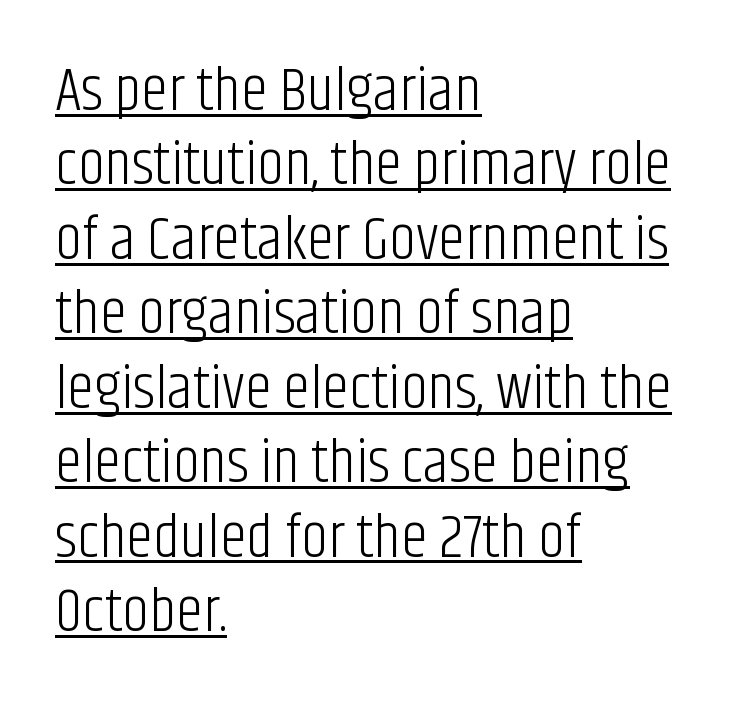
{"serif": "no", "italic": "no", "bold": "no", "weight": "light", "width": "condensed", "stroke_contrast": "low", "x_height": "large", "monospaced": "no", "underline": "yes", "align": "left", "line_spacing_ratio": 1.22, "letter_spacing": "normal", "letter_spacing_em": 0.0, "glyph_px": 61}
